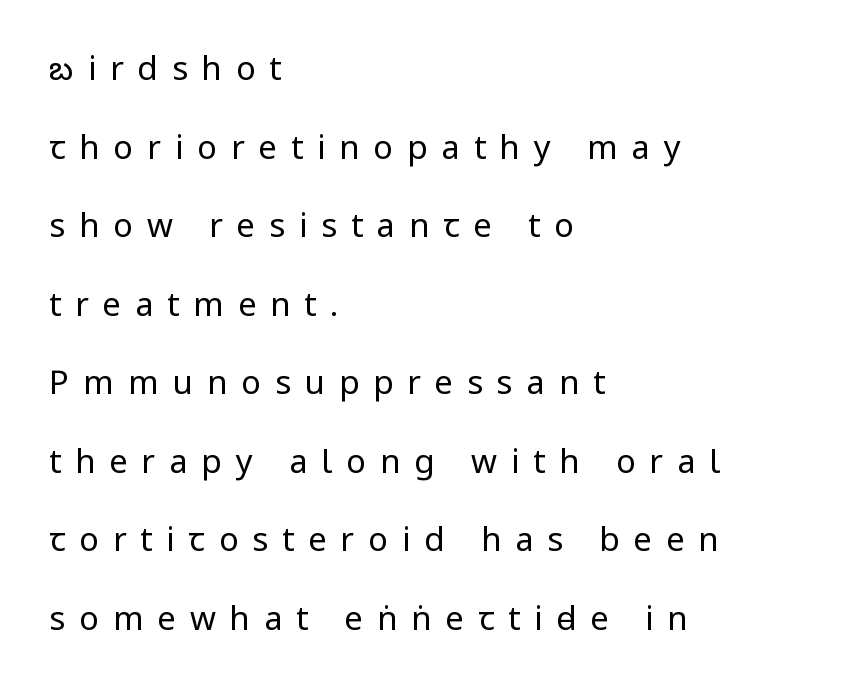
{"serif": "no", "italic": "no", "bold": "no", "weight": "regular", "width": "condensed", "stroke_contrast": "low", "x_height": "large", "monospaced": "no", "underline": "no", "align": "left", "line_spacing": "loose", "line_spacing_ratio": 2.38, "letter_spacing": "wide", "letter_spacing_em": 0.42, "glyph_px": 33}
